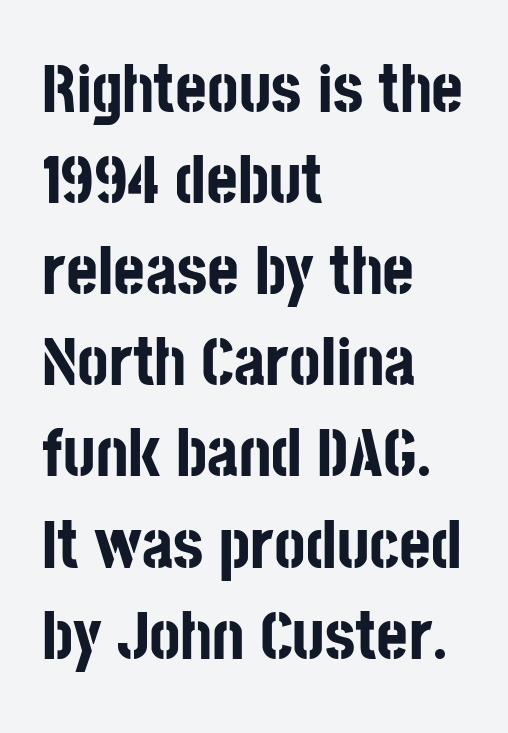
Q: Is the text bold? A: Yes.
Q: Is the text italic (slanted)? A: No, it is upright.
Q: Is the typeface a serif or a sans-serif typeface? A: Sans-serif.
Q: Is the text underlined? A: No.
Q: How is the paragraph aligned? A: Left-aligned.
Q: Is the spacing between letters normal or unusually wide? A: Normal.
Q: Is the spacing between lines tight, normal or loose? A: Normal.
Q: Width (condensed, normal, or wide)? A: Condensed.
Q: Stroke contrast? A: Low.
Q: x-height? A: Large.
Q: Monospaced? A: No.
